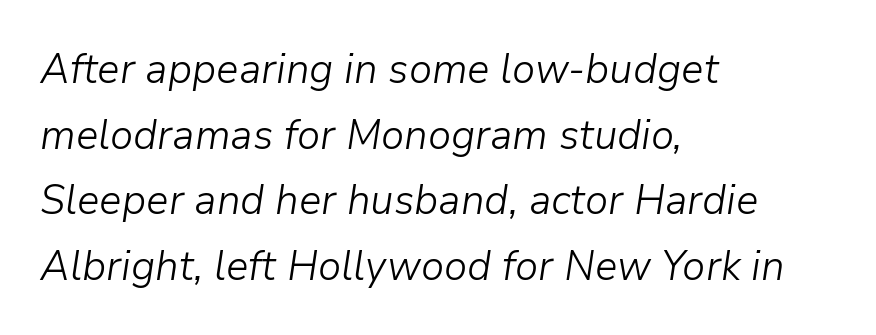
Q: Is the text bold? A: No.
Q: Is the text italic (slanted)? A: Yes, it leans right by about 9 degrees.
Q: Is the text underlined? A: No.
Q: How is the paragraph aligned? A: Left-aligned.
Q: Is the spacing between letters normal or unusually wide? A: Normal.
Q: Is the spacing between lines tight, normal or loose? A: Normal.
Q: Width (condensed, normal, or wide)? A: Normal.
Q: Stroke contrast? A: Low.
Q: x-height? A: Medium.
Q: Monospaced? A: No.
